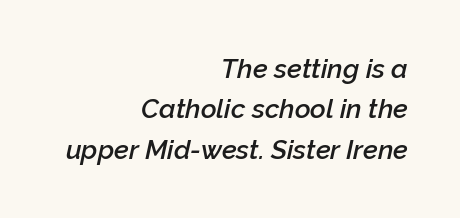
{"italic": "yes", "lean": "right", "slant_degrees": 12, "bold": "semi", "underline": "no", "align": "right", "line_spacing": "normal", "line_spacing_ratio": 1.5, "letter_spacing": "normal", "letter_spacing_em": 0.0, "glyph_px": 27}
